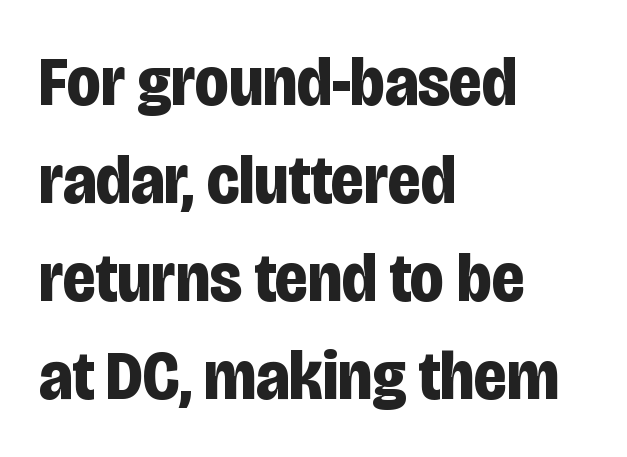
Q: Is the text bold? A: Yes.
Q: Is the text italic (slanted)? A: No, it is upright.
Q: Is the typeface a serif or a sans-serif typeface? A: Sans-serif.
Q: Is the text underlined? A: No.
Q: How is the paragraph aligned? A: Left-aligned.
Q: Is the spacing between letters normal or unusually wide? A: Normal.
Q: Is the spacing between lines tight, normal or loose? A: Normal.
Q: Width (condensed, normal, or wide)? A: Condensed.
Q: Stroke contrast? A: Low.
Q: x-height? A: Large.
Q: Monospaced? A: No.
